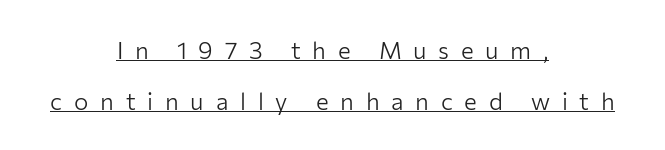
The image shows 24 px text type, upright; set centered, loose line spacing (2.14x), unusually wide letter spacing (+0.49 em), underlined.
